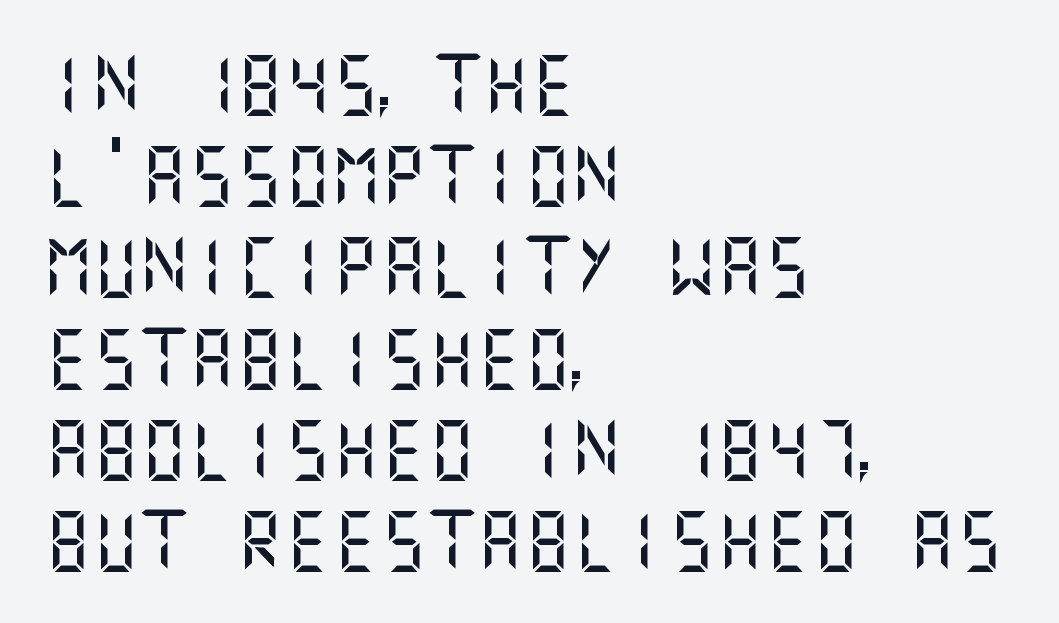
Q: Is the text italic (slanted)? A: No, it is upright.
Q: Is the typeface a serif or a sans-serif typeface? A: Sans-serif.
Q: Is the text underlined? A: No.
Q: How is the paragraph aligned? A: Left-aligned.
Q: Is the spacing between letters normal or unusually wide? A: Normal.
Q: Is the spacing between lines tight, normal or loose? A: Normal.
Q: Width (condensed, normal, or wide)? A: Normal.
Q: Stroke contrast? A: Medium.
Q: x-height? A: Large.
